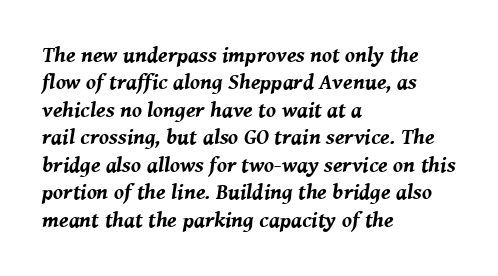
{"italic": "yes", "lean": "right", "slant_degrees": 8, "bold": "yes", "underline": "no", "align": "left", "line_spacing": "normal", "line_spacing_ratio": 1.25, "letter_spacing": "normal", "letter_spacing_em": 0.0, "glyph_px": 22}
